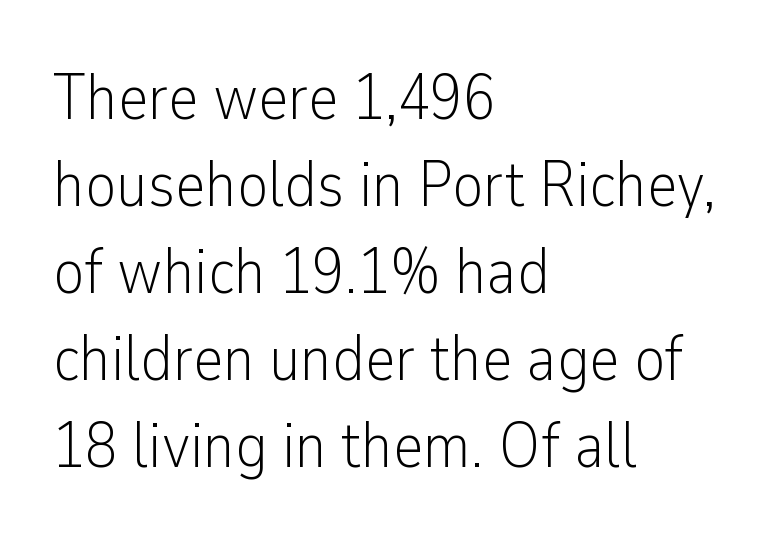
The lines sit at an ordinary, default distance from one another. Compared with a centered layout, this one pins lines to the left instead. Check under the words: just untouched page. Proportional: the letters do not fall into vertical columns.
